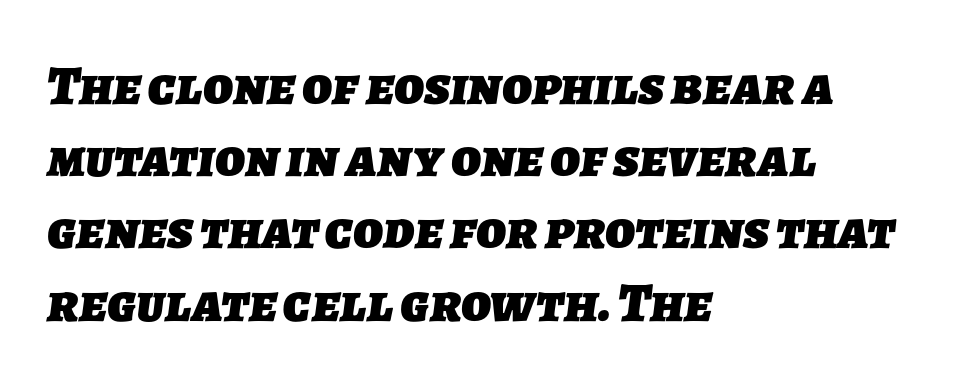
{"serif": "no", "bold": "yes", "weight": "heavy", "width": "normal", "stroke_contrast": "low", "x_height": "medium", "monospaced": "no", "underline": "no", "align": "left", "line_spacing": "normal", "line_spacing_ratio": 1.29, "letter_spacing": "normal", "letter_spacing_em": 0.0, "glyph_px": 56}
